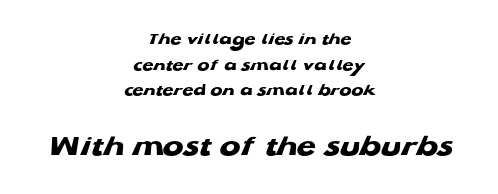
{"serif": "no", "bold": "yes", "weight": "heavy", "width": "wide", "stroke_contrast": "low", "x_height": "medium", "monospaced": "no", "underline": "no", "align": "center", "line_spacing": "normal", "line_spacing_ratio": 1.42, "letter_spacing": "normal", "letter_spacing_em": 0.0, "larger_block": "second", "size_ratio": 1.72, "glyph_px": 31}
